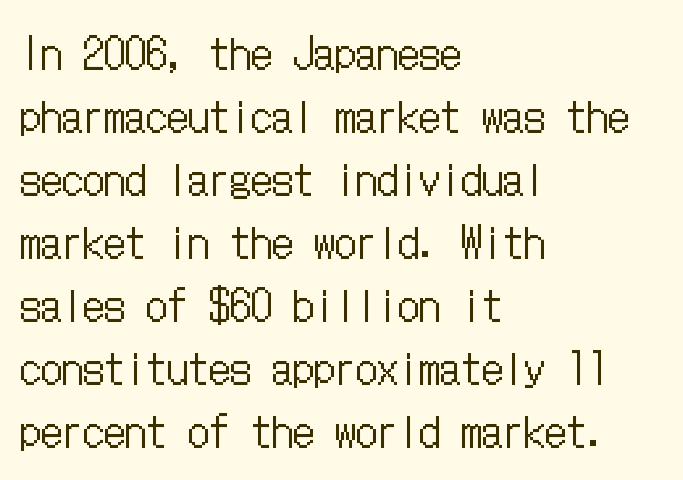
Q: Is the text bold? A: No.
Q: Is the text italic (slanted)? A: No, it is upright.
Q: Is the text underlined? A: No.
Q: How is the paragraph aligned? A: Left-aligned.
Q: Is the spacing between letters normal or unusually wide? A: Normal.
Q: Is the spacing between lines tight, normal or loose? A: Normal.
Q: Width (condensed, normal, or wide)? A: Condensed.
Q: Stroke contrast? A: Low.
Q: x-height? A: Medium.
